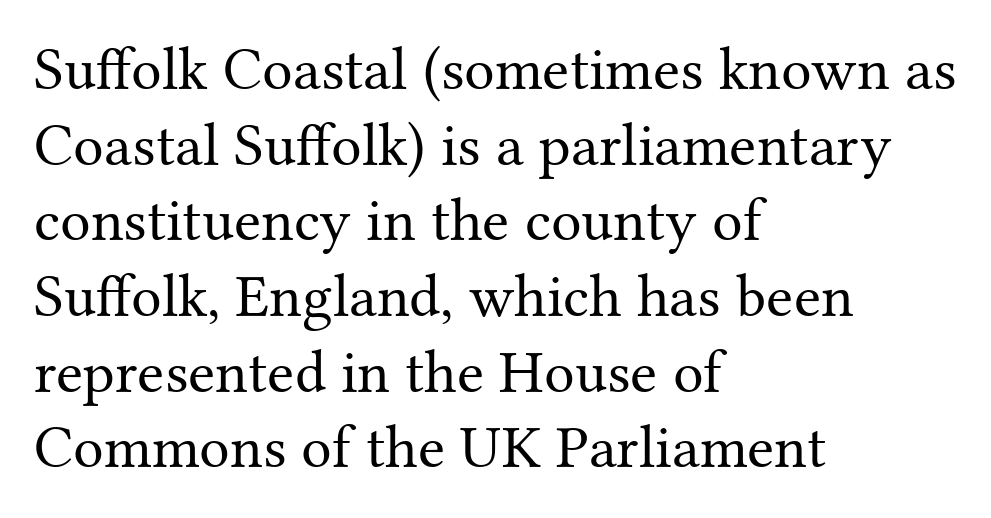
{"serif": "yes", "italic": "no", "bold": "no", "weight": "regular", "width": "normal", "stroke_contrast": "medium", "x_height": "medium", "monospaced": "no", "underline": "no", "align": "left", "line_spacing_ratio": 1.24, "letter_spacing": "normal", "letter_spacing_em": 0.0, "glyph_px": 61}
